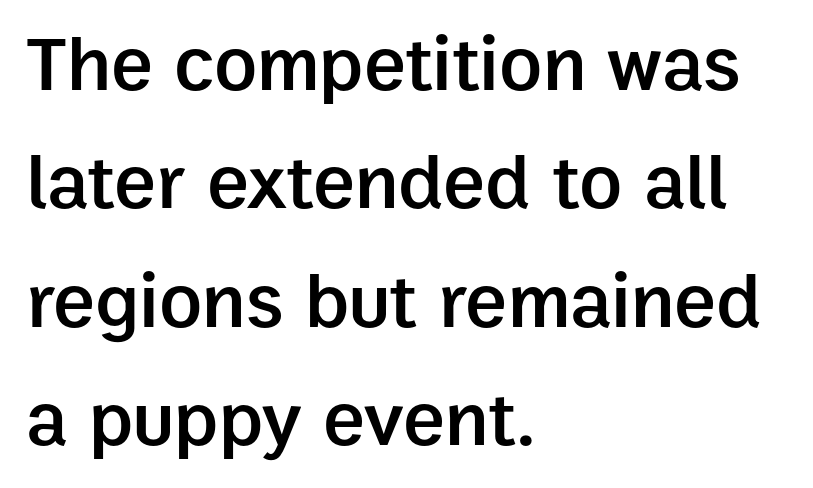
The image shows 79 px semibold sans-serif type, upright; set left-aligned, normal line spacing (1.5x), normal letter spacing, not underlined; low stroke contrast and a medium x-height.
